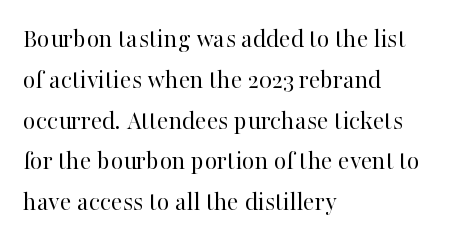
Q: Is the text bold? A: No.
Q: Is the text italic (slanted)? A: No, it is upright.
Q: Is the text underlined? A: No.
Q: How is the paragraph aligned? A: Left-aligned.
Q: Is the spacing between letters normal or unusually wide? A: Normal.
Q: Is the spacing between lines tight, normal or loose? A: Normal.
